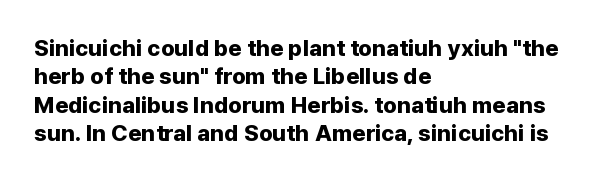
{"italic": "no", "bold": "yes", "underline": "no", "align": "left", "line_spacing_ratio": 1.23, "letter_spacing": "normal", "letter_spacing_em": 0.0, "glyph_px": 23}
